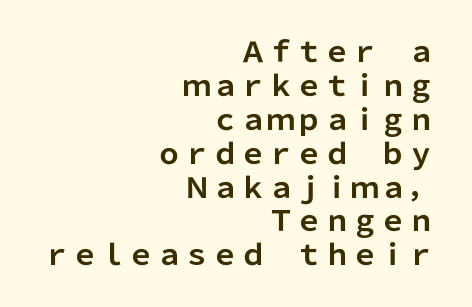
{"serif": "no", "italic": "no", "bold": "yes", "weight": "bold", "width": "normal", "stroke_contrast": "low", "x_height": "medium", "monospaced": "no", "underline": "no", "align": "right", "line_spacing_ratio": 1.21, "letter_spacing": "normal", "letter_spacing_em": 0.0, "glyph_px": 28}
